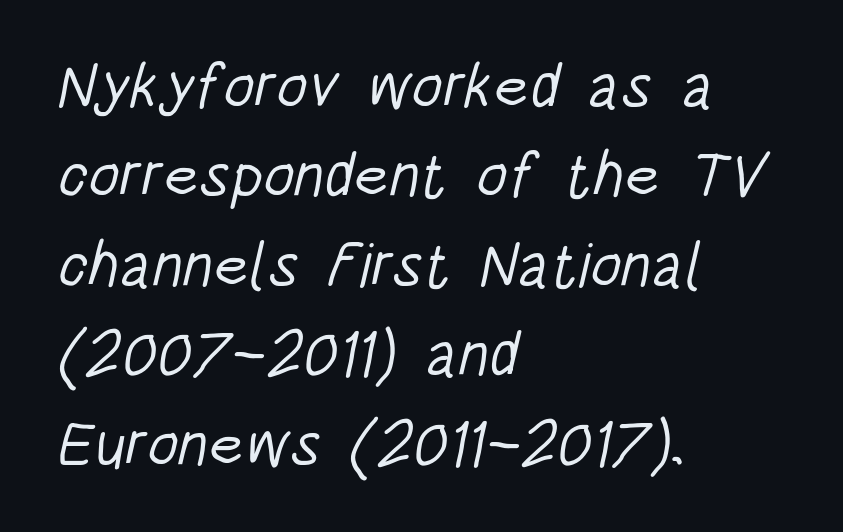
Varying glyph widths throughout — classic text-font behaviour. I'd call this a sans setting — the letters go barefoot. These lines sit exactly where default settings would place them. The typesetting does not lean heavy: it is not bold. Visually the block forms a straight wall on the left and a jagged coastline on the right. Check under the words: just untouched page.
